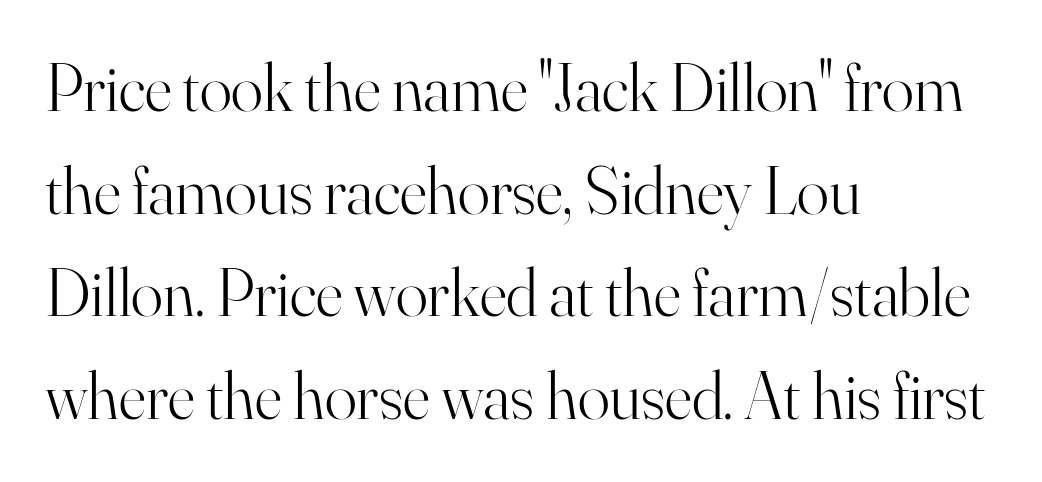
Q: Is the text bold? A: No.
Q: Is the text italic (slanted)? A: No, it is upright.
Q: Is the typeface a serif or a sans-serif typeface? A: Serif.
Q: Is the text underlined? A: No.
Q: How is the paragraph aligned? A: Left-aligned.
Q: Is the spacing between letters normal or unusually wide? A: Normal.
Q: Is the spacing between lines tight, normal or loose? A: Normal.
Q: Width (condensed, normal, or wide)? A: Normal.
Q: Stroke contrast? A: High.
Q: x-height? A: Small.
Q: Monospaced? A: No.
